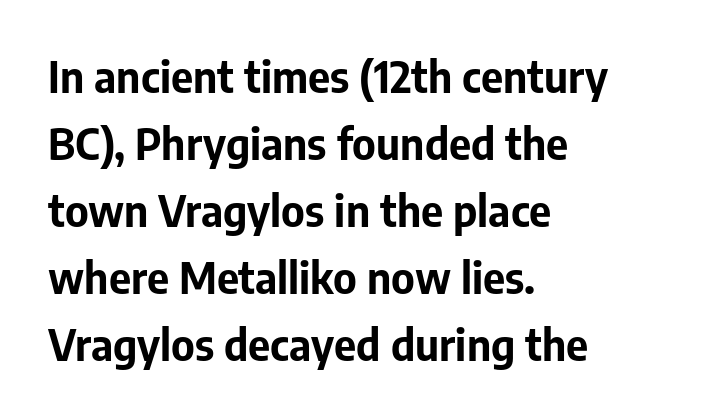
Leading matches the norm, producing a regular column. Spacing verdict: proportional, widths tailored to each character. The space beneath each line is pristine and unruled. Typographically, this falls in the sans-serif category. You'd pick this weight for a headline — it's a proper bold. Posture: vertical.
